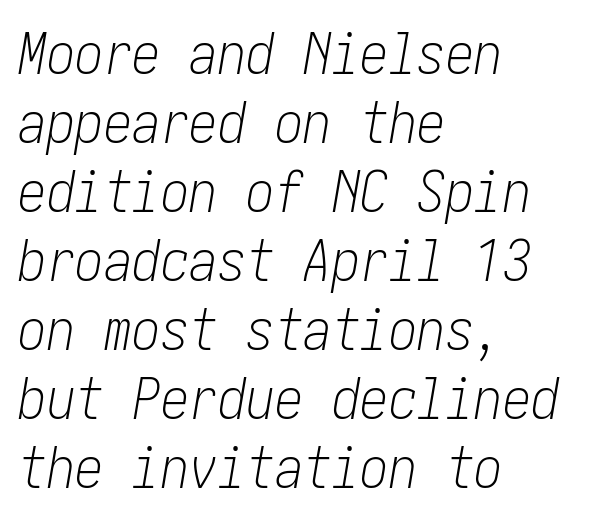
The rendering keeps characters at their native spacing. The compositor pushed each line to the left boundary. No word sits above an underline. Vertical stems look standard width or narrower in stroke. Italic: yes, the glyphs are oblique.
